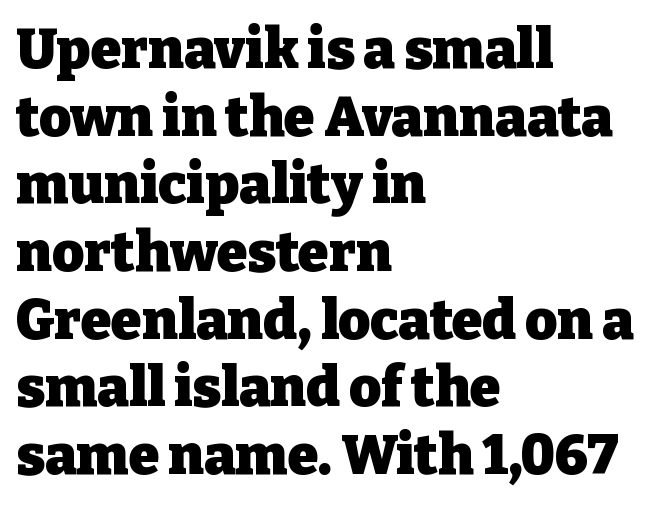
The image shows 55 px heavy serif type, upright; set left-aligned, line spacing 1.23x, normal letter spacing, not underlined; low stroke contrast and a medium x-height.
